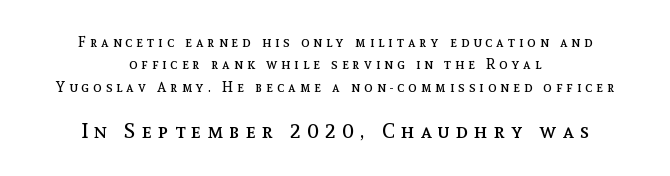
The compositor balanced each line on the midline. Vertically, the passage feels balanced, rows spaced as you'd expect. The face looks like a standard text weight, possibly lighter. The composition opens small and finishes big.
